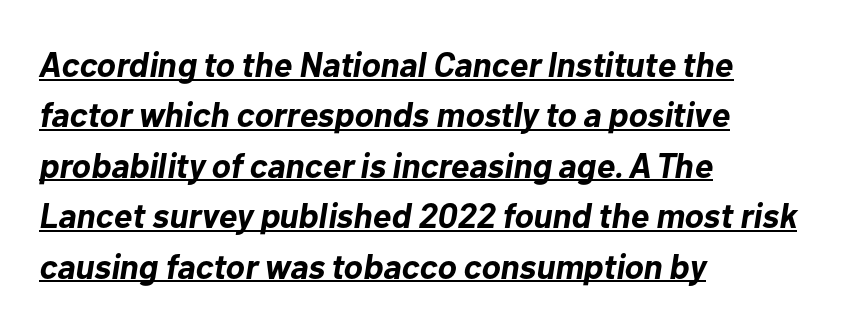
These lines sit exactly where default settings would place them. Between one letter and the next there's only the usual sliver of space. The face used here has a pronounced slope to its letters. The passage shown is underscored from start to finish. The face used here is proportionally spaced, like ordinary book or web type. Its strokes are broad and dark, the hallmark of bold type.
